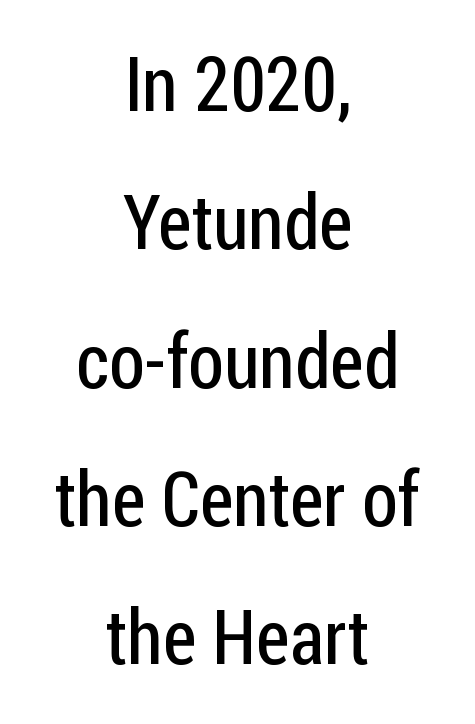
Here the designer chose a conventional face with non-uniform glyph widths. Bold? No — there's no thickening of the strokes. Tracking here is standard; glyphs follow each other at the usual distance. The letters stand upright; this is a roman face. Has an underline been added? It has not. Neither beginnings nor endings align; midpoints do.
